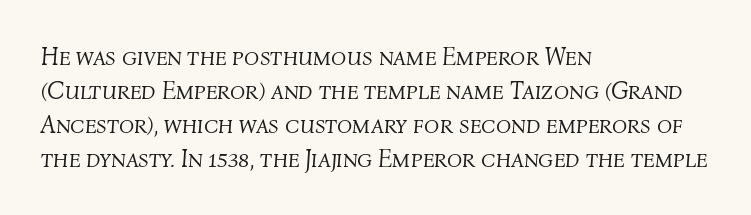
{"italic": "yes", "lean": "right", "slant_degrees": 4, "bold": "no", "underline": "no", "align": "left", "line_spacing": "normal", "line_spacing_ratio": 1.36, "letter_spacing": "normal", "letter_spacing_em": 0.0, "glyph_px": 25}
